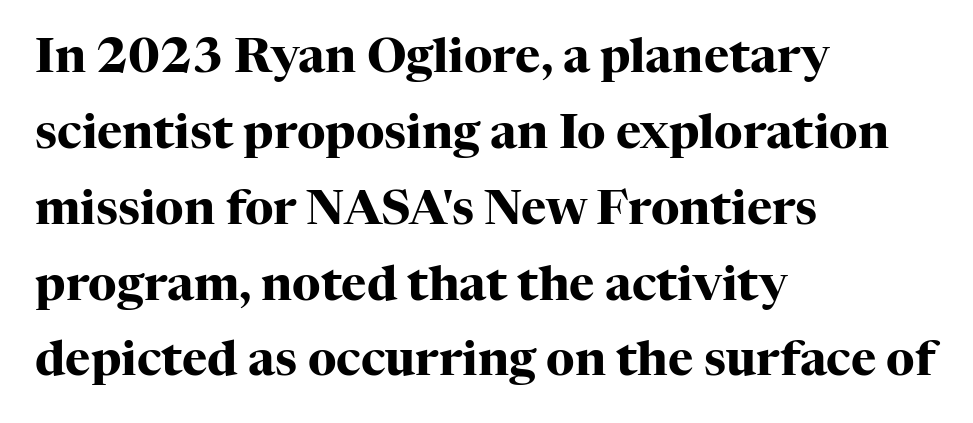
The image shows 48 px heavy serif type, upright; set left-aligned, normal line spacing (1.58x), normal letter spacing, not underlined; high stroke contrast and a medium x-height.
